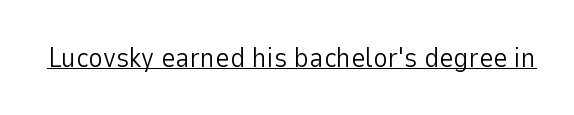
On a weight scale, this lands at 450 or below. Looks like regular typesetting: each glyph gets only the width it needs. Regarding serifs, this sample does without them. Posture: straight, roman, zero tilt. Every word sits above its own underline. This rendering leaves character spacing at its baseline value.
